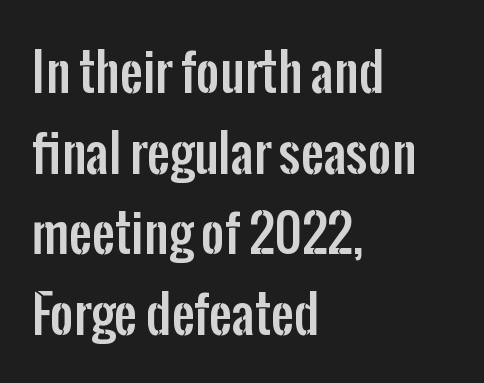
Q: Is the text italic (slanted)? A: No, it is upright.
Q: Is the typeface a serif or a sans-serif typeface? A: Sans-serif.
Q: Is the text underlined? A: No.
Q: How is the paragraph aligned? A: Left-aligned.
Q: Is the spacing between letters normal or unusually wide? A: Normal.
Q: Is the spacing between lines tight, normal or loose? A: Normal.
Q: Width (condensed, normal, or wide)? A: Condensed.
Q: Stroke contrast? A: Low.
Q: x-height? A: Medium.
Q: Monospaced? A: No.
